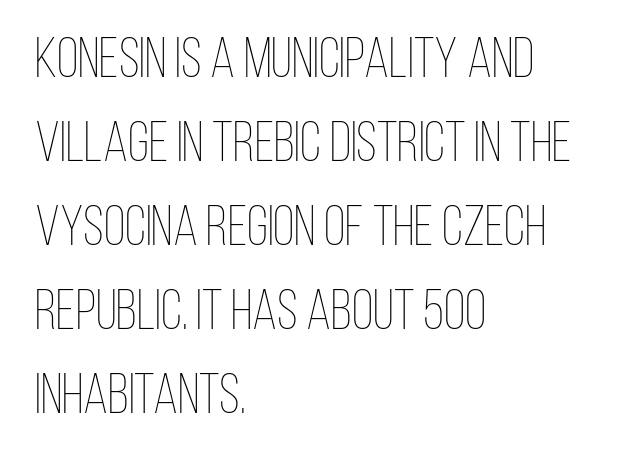
Q: Is the text bold? A: No.
Q: Is the text italic (slanted)? A: No, it is upright.
Q: Is the text underlined? A: No.
Q: How is the paragraph aligned? A: Left-aligned.
Q: Is the spacing between letters normal or unusually wide? A: Normal.
Q: Is the spacing between lines tight, normal or loose? A: Normal.
Q: Width (condensed, normal, or wide)? A: Condensed.
Q: Stroke contrast? A: Low.
Q: x-height? A: Large.
Q: Monospaced? A: No.
